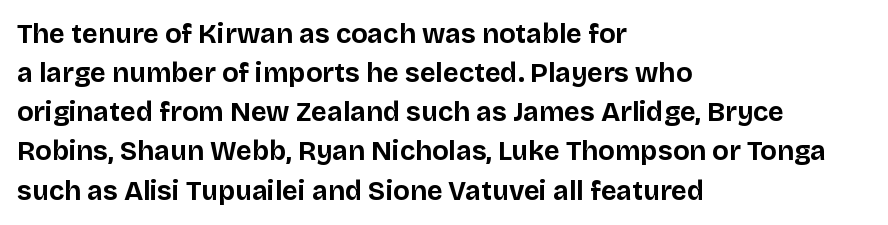
The typography opts for an upright posture over an oblique one. The face used here has the dense, thick strokes of a bold. Words float on clear page, feet unadorned. The typesetter chose a ragged-right arrangement here.
